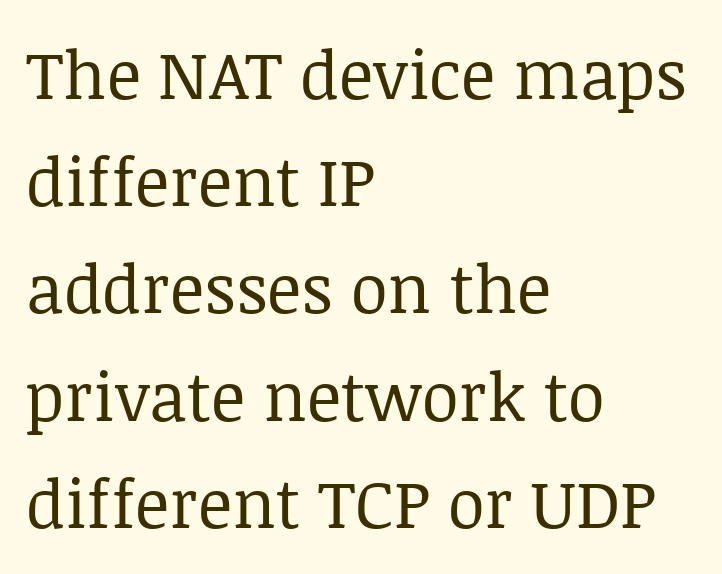
The image shows 67 px regular-weight serif type, upright; set left-aligned, normal line spacing (1.6x), normal letter spacing, not underlined; low stroke contrast and a large x-height.
